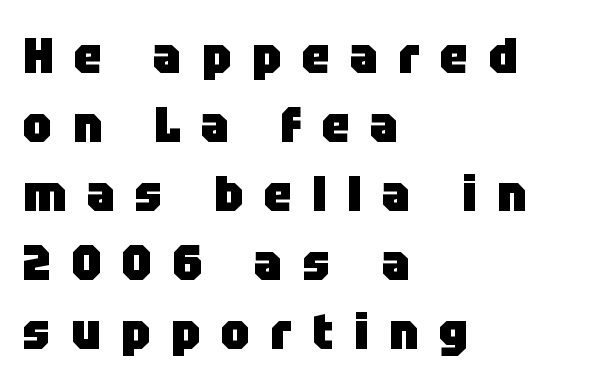
As a designer I'd log this as weight 700, bold. Tracking value appears strongly positive — letters spread wide. Line starts are locked; line ends wander. Regarding serifs, this sample does without them. Regular leading. Quick note: underline off.
